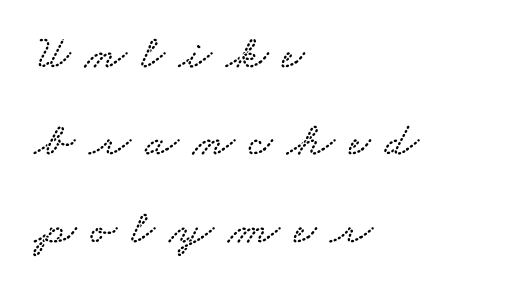
Substantial extra tracking has been applied to these lines. The area under the type is left untouched. This sample has the flowing, uneven cadence of proportional lettering. Line starts are locked; line ends wander. Is this a sans? No — the strokes have serifs.
